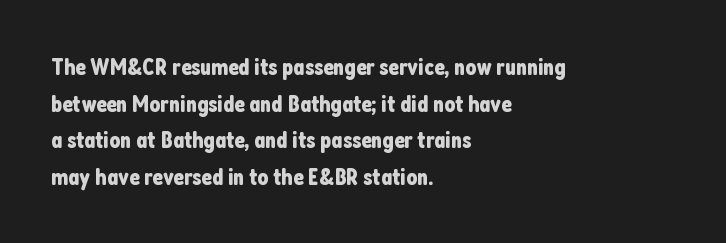
{"italic": "no", "underline": "no", "align": "left", "line_spacing": "normal", "line_spacing_ratio": 1.53, "letter_spacing": "normal", "letter_spacing_em": 0.0, "glyph_px": 24}
